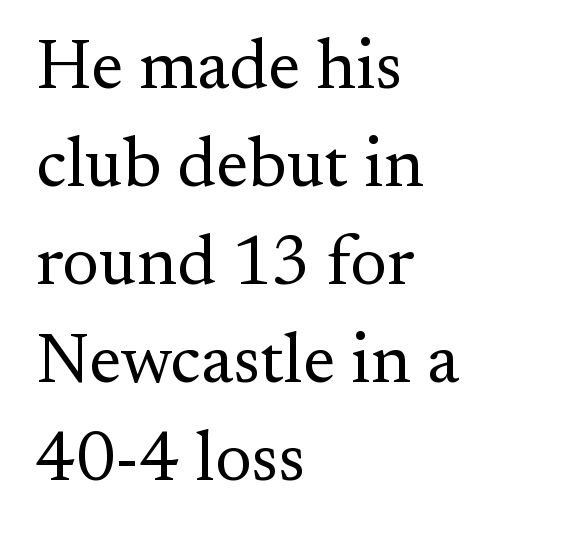
Look at the tracking — it's just the regular setting, nothing added. Does the copy run flush right? No — it runs flush left. Designer's note — italics off, roman on. Character widths vary here, with narrow letters taking less room than wide ones.
